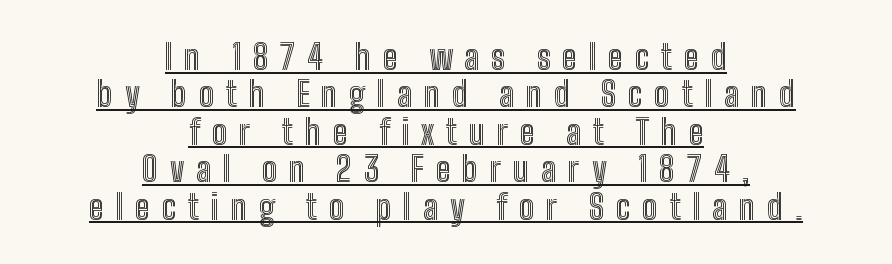
Character widths vary here, with narrow letters taking less room than wide ones. Between one letter and the next there's a generous, obvious gap. Does the leading feel generous? Not at all — it's pinched. Which margin do the lines hug? Neither — every line sits in the middle. Emphasis is given by a line drawn under the lettering. This is roman type, the default non-slanted kind.
